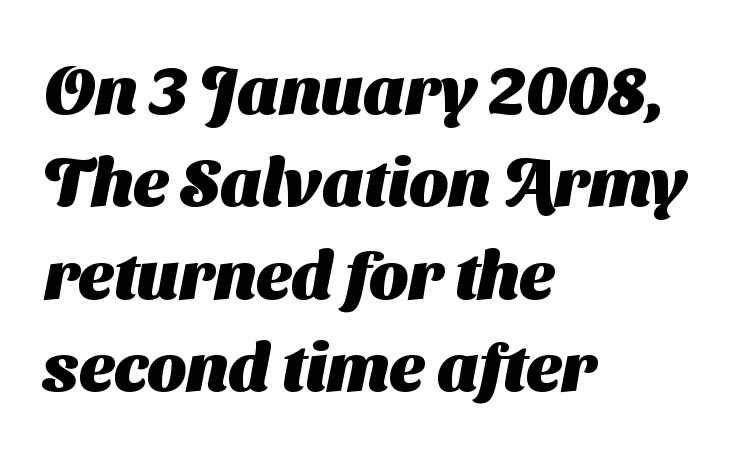
Is the letter spacing exaggerated? No — it looks like the ordinary default. These lines sit exactly where default settings would place them. These lines are set flush left with a ragged right edge. As a designer I'd log this as weight 700, bold. You could not count columns in this text — the font is proportionally spaced.
